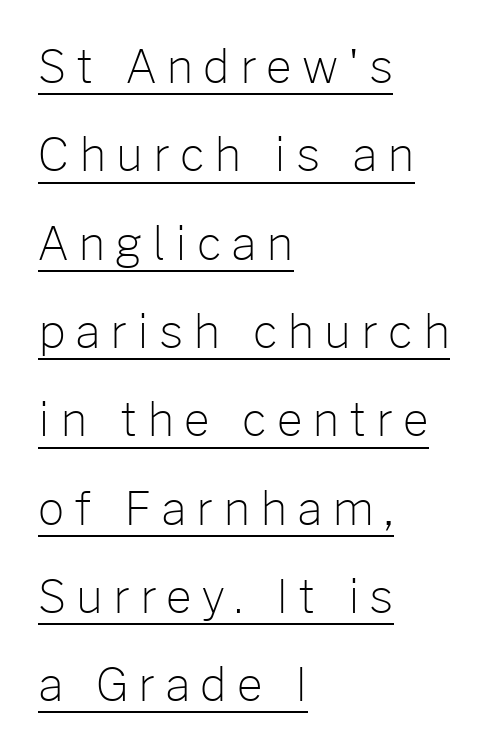
{"serif": "no", "italic": "no", "bold": "no", "weight": "light", "width": "normal", "stroke_contrast": "low", "x_height": "medium", "monospaced": "no", "underline": "yes", "align": "left", "line_spacing": "loose", "line_spacing_ratio": 1.92, "letter_spacing": "wide", "letter_spacing_em": 0.21, "glyph_px": 46}
